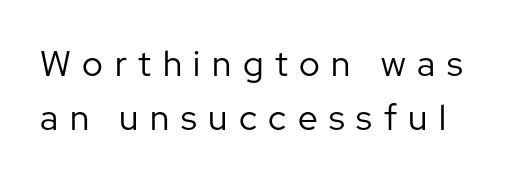
The image shows 35 px regular-weight sans-serif type, upright; set normal line spacing (1.53x), unusually wide letter spacing (+0.33 em), not underlined; low stroke contrast and a medium x-height.
